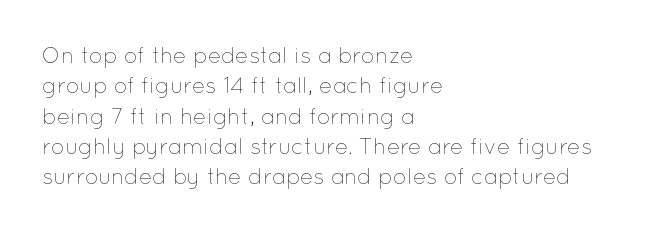
A quiet, ordinary-to-light weight characterises the typeface. The text block is weighted toward the left margin, trailing off unevenly rightward. This rendering leaves character spacing at its baseline value. Characters remain perfectly vertical along every line. The strip under each line holds only bare page.
